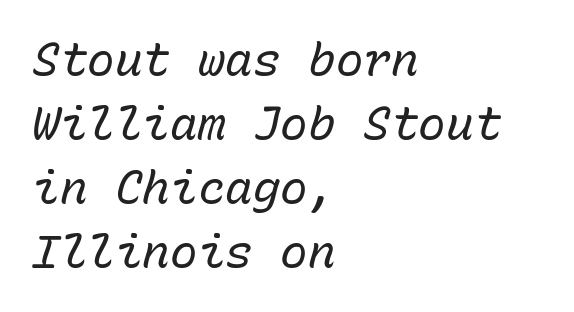
{"italic": "yes", "lean": "right", "slant_degrees": 15, "bold": "no", "weight": "regular", "width": "normal", "stroke_contrast": "low", "x_height": "medium", "monospaced": "yes", "underline": "no", "align": "left", "line_spacing": "normal", "line_spacing_ratio": 1.39, "letter_spacing": "normal", "letter_spacing_em": 0.0, "glyph_px": 46}
